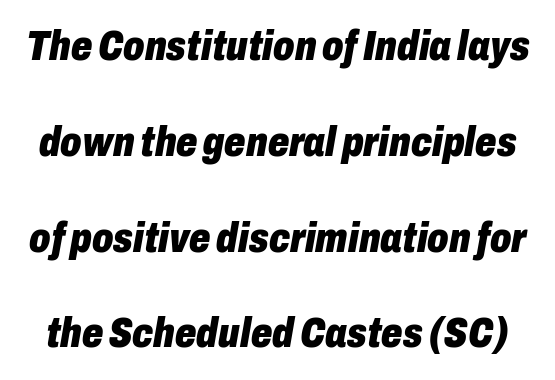
{"italic": "yes", "lean": "right", "slant_degrees": 10, "bold": "yes", "weight": "heavy", "width": "condensed", "stroke_contrast": "low", "x_height": "medium", "monospaced": "no", "underline": "no", "line_spacing": "loose", "line_spacing_ratio": 2.28, "letter_spacing": "normal", "letter_spacing_em": 0.0, "glyph_px": 42}
